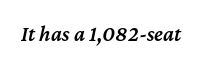
Honestly, there is no underline to notice here at all. The glyphs look as if they've been sheared to an angle. Students, this is semibold: more ink than regular, less than bold. The horizontal fit of the characters is conventional and even.
